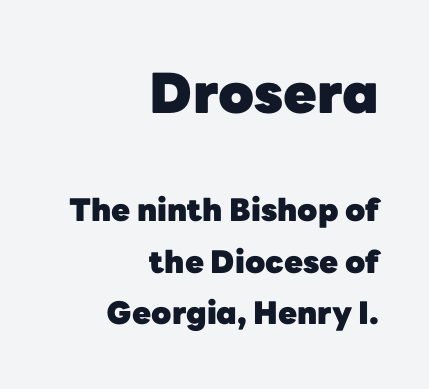
Q: Is the text bold? A: Yes.
Q: Is the text italic (slanted)? A: No, it is upright.
Q: Is the typeface a serif or a sans-serif typeface? A: Sans-serif.
Q: Is the text underlined? A: No.
Q: How is the paragraph aligned? A: Right-aligned.
Q: Is the spacing between letters normal or unusually wide? A: Normal.
Q: Is the spacing between lines tight, normal or loose? A: Normal.
Q: Which block of text is set in a larger size, the first (top) or the second (bottom)? A: The first (top) one.
Q: Width (condensed, normal, or wide)? A: Normal.
Q: Stroke contrast? A: Low.
Q: x-height? A: Medium.
Q: Monospaced? A: No.
